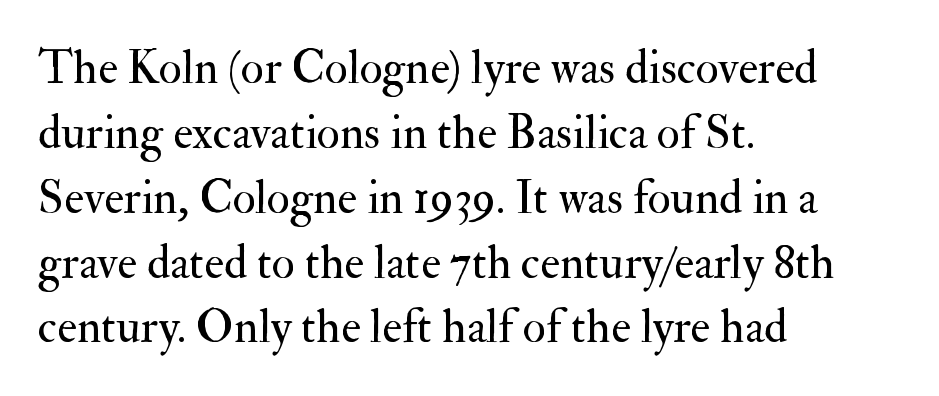
The image shows 47 px regular-weight serif type, upright; set left-aligned, normal line spacing (1.38x), normal letter spacing, not underlined; medium stroke contrast and a small x-height.
